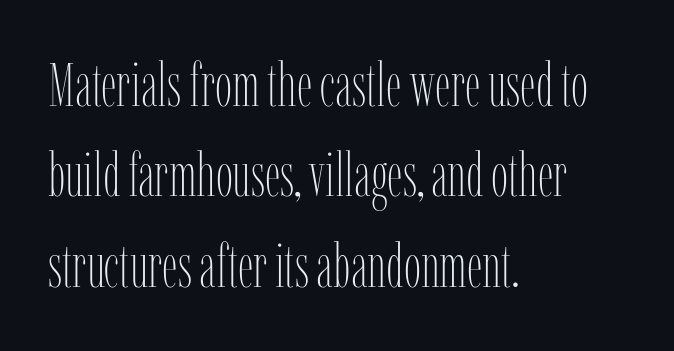
The image shows 61 px thin, condensed type, upright; set left-aligned, normal line spacing (1.48x), normal letter spacing, not underlined; low stroke contrast and a medium x-height.
